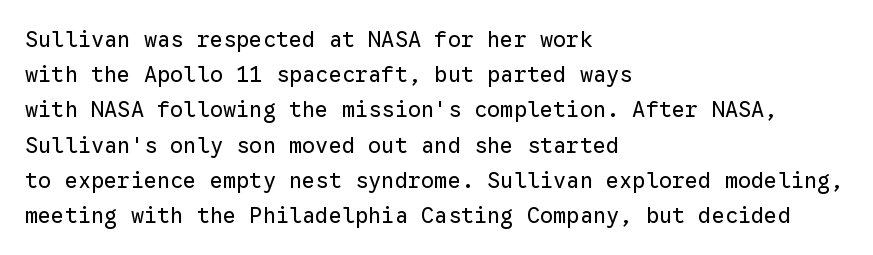
A quiet, ordinary-to-light weight characterises the typeface. Default kerning and tracking; the words read as compact shapes. These lines stack with their left ends in a neat column. The leading is moderate, giving the passage an even texture.
